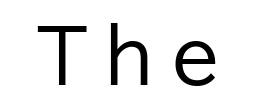
You could not count columns in this text — the font is proportionally spaced. Each row of text sits above clean, open space. Spacing between characters has been opened up far beyond the box default. It's the straight-up-and-down kind of type.
